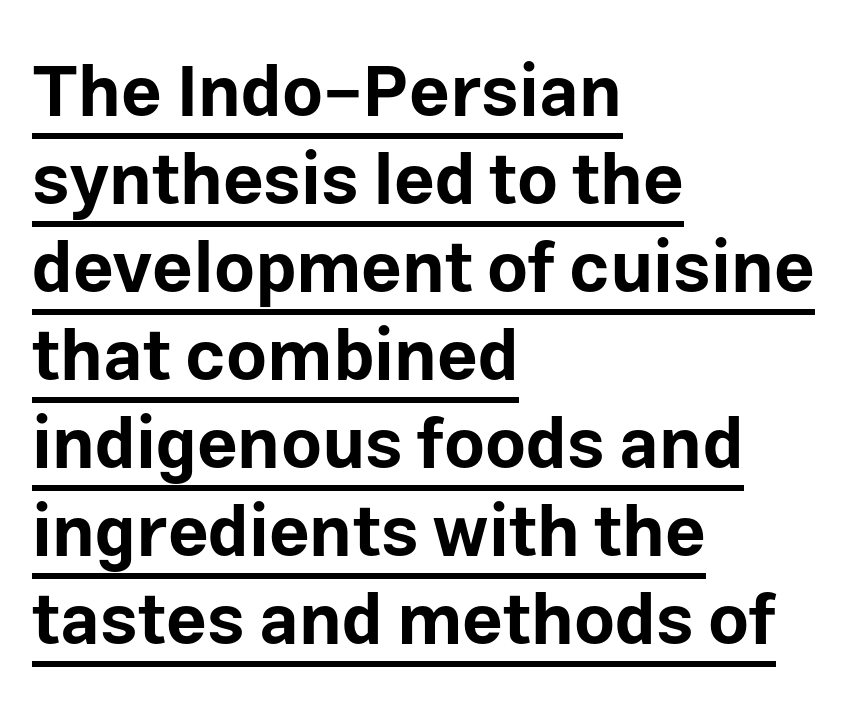
{"serif": "no", "italic": "no", "bold": "yes", "weight": "bold", "width": "normal", "stroke_contrast": "low", "x_height": "medium", "monospaced": "no", "underline": "yes", "align": "left", "line_spacing_ratio": 1.24, "letter_spacing": "normal", "letter_spacing_em": 0.0, "glyph_px": 71}
